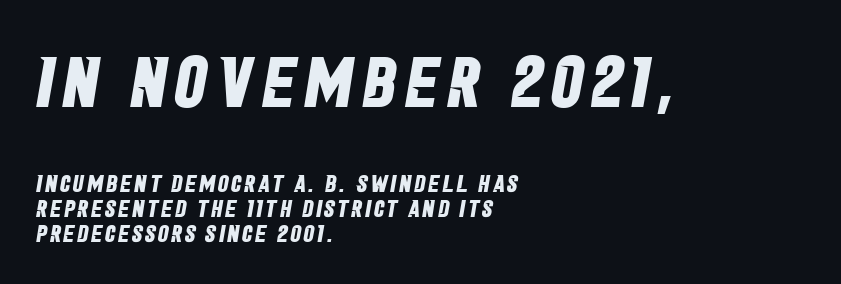
Q: Is the text bold? A: Yes.
Q: Is the typeface a serif or a sans-serif typeface? A: Sans-serif.
Q: Is the text underlined? A: No.
Q: How is the paragraph aligned? A: Left-aligned.
Q: Is the spacing between lines tight, normal or loose? A: Tight.
Q: Which block of text is set in a larger size, the first (top) or the second (bottom)? A: The first (top) one.
Q: Width (condensed, normal, or wide)? A: Condensed.
Q: Stroke contrast? A: Low.
Q: x-height? A: Large.
Q: Monospaced? A: No.
